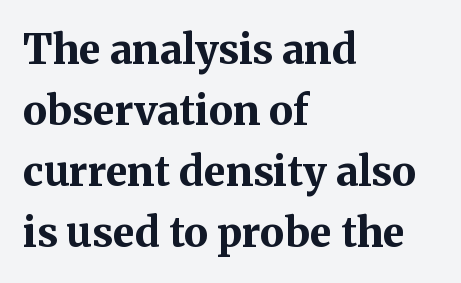
Q: Is the text bold? A: Yes.
Q: Is the text italic (slanted)? A: No, it is upright.
Q: Is the typeface a serif or a sans-serif typeface? A: Serif.
Q: Is the text underlined? A: No.
Q: How is the paragraph aligned? A: Left-aligned.
Q: Is the spacing between letters normal or unusually wide? A: Normal.
Q: Is the spacing between lines tight, normal or loose? A: Normal.
Q: Width (condensed, normal, or wide)? A: Normal.
Q: Stroke contrast? A: Medium.
Q: x-height? A: Medium.
Q: Monospaced? A: No.
